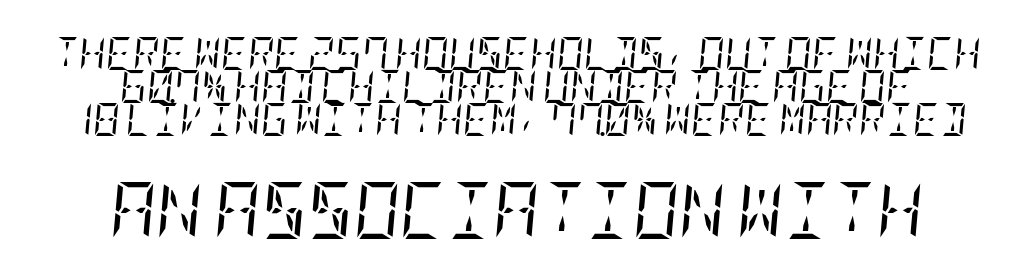
Q: Is the text bold? A: No.
Q: Is the text italic (slanted)? A: Yes, it leans right by about 5 degrees.
Q: Is the typeface a serif or a sans-serif typeface? A: Serif.
Q: Is the text underlined? A: No.
Q: How is the paragraph aligned? A: Centered.
Q: Is the spacing between letters normal or unusually wide? A: Normal.
Q: Is the spacing between lines tight, normal or loose? A: Tight.
Q: Which block of text is set in a larger size, the first (top) or the second (bottom)? A: The second (bottom) one.
Q: Width (condensed, normal, or wide)? A: Condensed.
Q: Stroke contrast? A: Low.
Q: x-height? A: Large.
